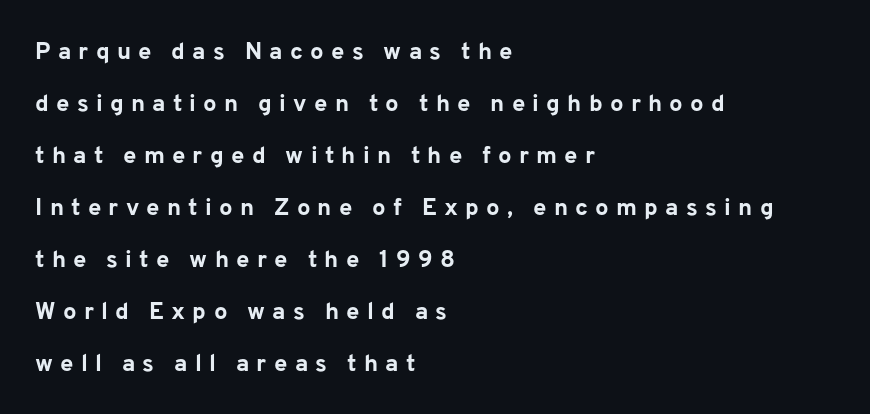
Q: Is the text bold? A: Yes.
Q: Is the text italic (slanted)? A: No, it is upright.
Q: Is the text underlined? A: No.
Q: How is the paragraph aligned? A: Left-aligned.
Q: Is the spacing between letters normal or unusually wide? A: Unusually wide.
Q: Is the spacing between lines tight, normal or loose? A: Loose.
